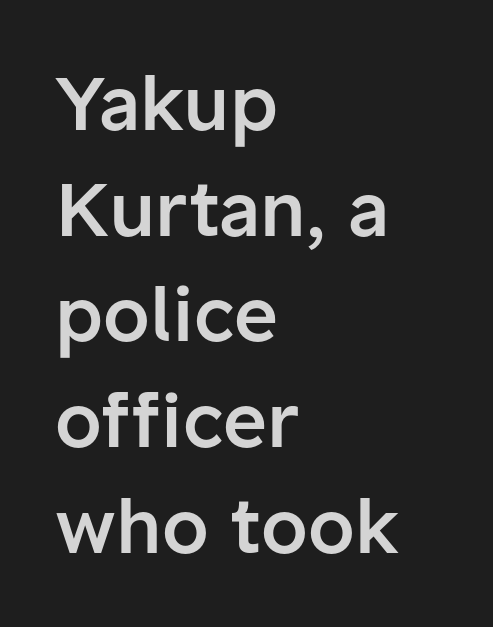
{"serif": "no", "italic": "no", "bold": "semi", "weight": "semibold", "width": "normal", "stroke_contrast": "low", "x_height": "medium", "monospaced": "no", "underline": "no", "align": "left", "line_spacing": "normal", "line_spacing_ratio": 1.41, "letter_spacing": "normal", "letter_spacing_em": 0.0, "glyph_px": 75}
